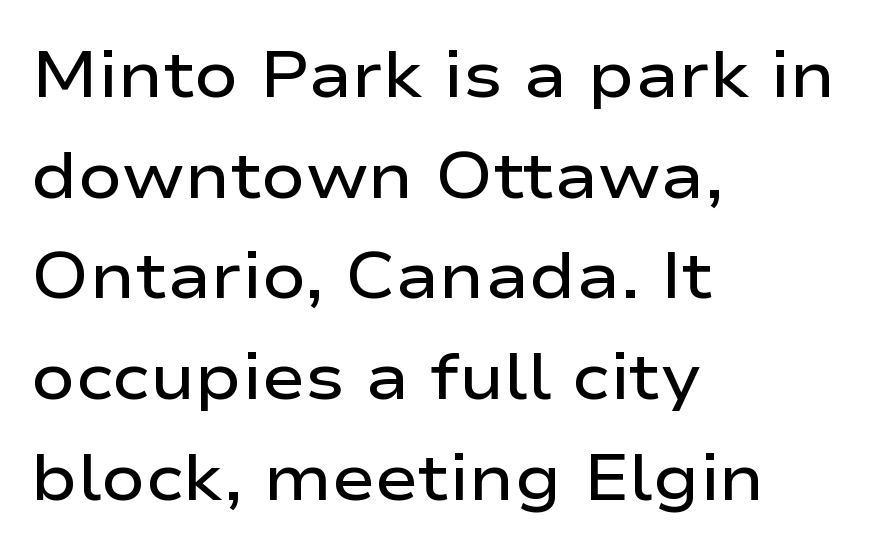
Q: Is the text bold? A: Semi-bold.
Q: Is the text italic (slanted)? A: No, it is upright.
Q: Is the typeface a serif or a sans-serif typeface? A: Sans-serif.
Q: Is the text underlined? A: No.
Q: How is the paragraph aligned? A: Left-aligned.
Q: Is the spacing between letters normal or unusually wide? A: Normal.
Q: Is the spacing between lines tight, normal or loose? A: Normal.
Q: Width (condensed, normal, or wide)? A: Wide.
Q: Stroke contrast? A: Low.
Q: x-height? A: Medium.
Q: Monospaced? A: No.
